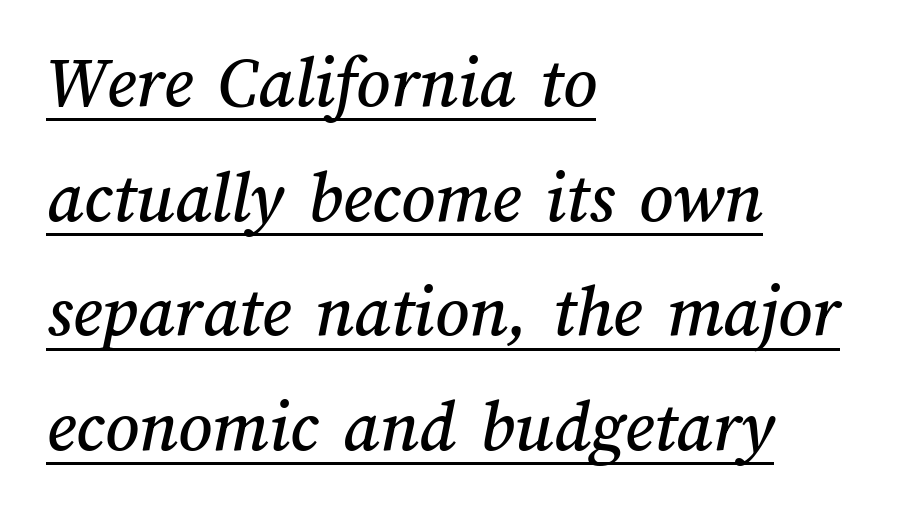
{"width": "normal", "stroke_contrast": "medium", "x_height": "medium", "monospaced": "no", "underline": "yes", "align": "left", "line_spacing": "normal", "line_spacing_ratio": 1.55, "letter_spacing": "normal", "letter_spacing_em": 0.0, "glyph_px": 74}
